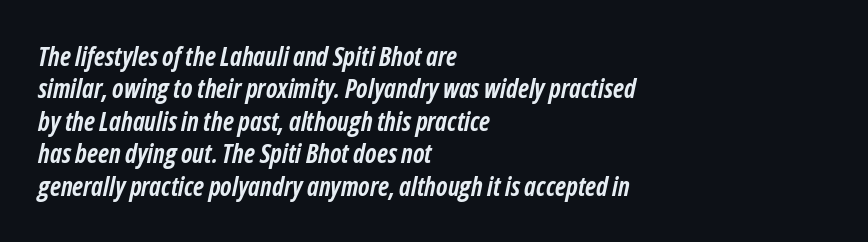
{"italic": "yes", "lean": "right", "slant_degrees": 12, "bold": "yes", "underline": "no", "align": "left", "line_spacing": "normal", "line_spacing_ratio": 1.25, "letter_spacing": "normal", "letter_spacing_em": 0.0, "glyph_px": 26}
